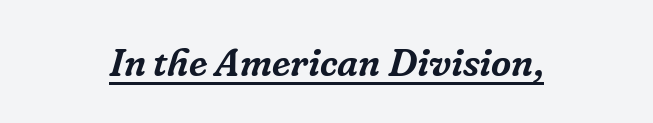
Q: Is the text italic (slanted)? A: Yes, it leans right by about 16 degrees.
Q: Is the typeface a serif or a sans-serif typeface? A: Serif.
Q: Is the text underlined? A: Yes.
Q: Is the spacing between letters normal or unusually wide? A: Normal.
Q: Width (condensed, normal, or wide)? A: Normal.
Q: Stroke contrast? A: Low.
Q: x-height? A: Medium.
Q: Monospaced? A: No.
